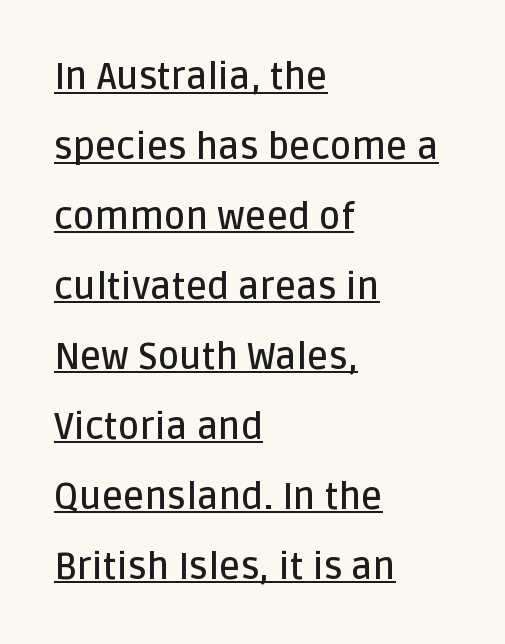
The lettering holds an erect, upright posture throughout. Do the characters align in a grid? No, the font is proportional. The paragraph shown leans on its left margin. The face used here appears with an underline applied. Type style note: lacks serifs. Between one letter and the next there's only the usual sliver of space.
